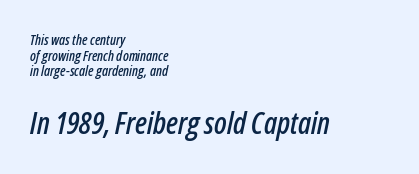
{"italic": "yes", "lean": "right", "slant_degrees": 12, "width": "condensed", "stroke_contrast": "low", "x_height": "medium", "monospaced": "no", "underline": "no", "align": "left", "line_spacing": "tight", "line_spacing_ratio": 1.12, "letter_spacing": "normal", "letter_spacing_em": 0.0, "larger_block": "second", "size_ratio": 2.14, "glyph_px": 30}
